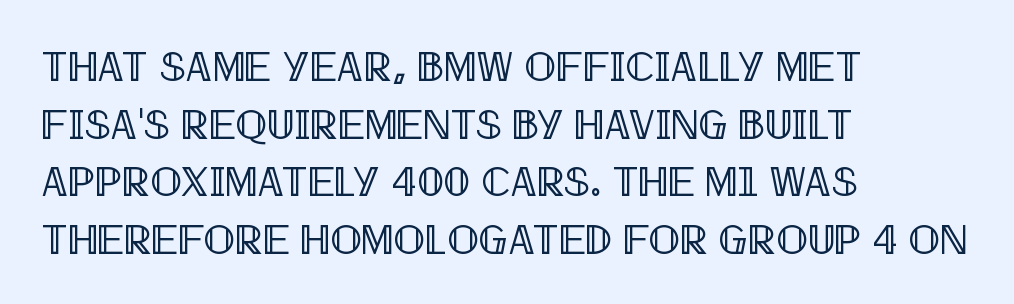
The image shows 42 px condensed type, upright; set left-aligned, normal line spacing (1.37x), normal letter spacing, not underlined; a large x-height.
